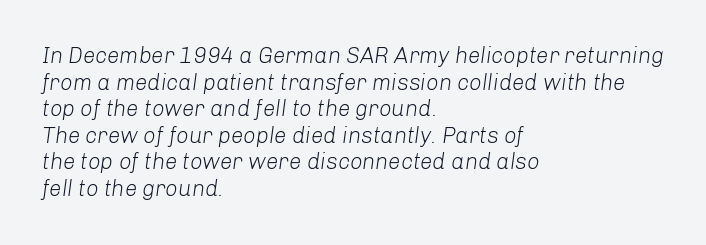
Slanted lettering throughout. Bold? No — there's no thickening of the strokes. The rendering anchors every line to the left-hand side. Beneath every word, the page is bare. Nobody touched the tracking dial on this one.
